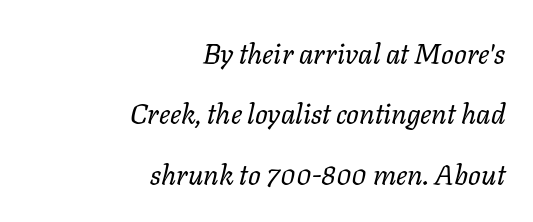
The image shows 28 px regular-weight type, italic (leaning right); set right-aligned, loose line spacing (2.16x), normal letter spacing, not underlined; low stroke contrast and a medium x-height.
